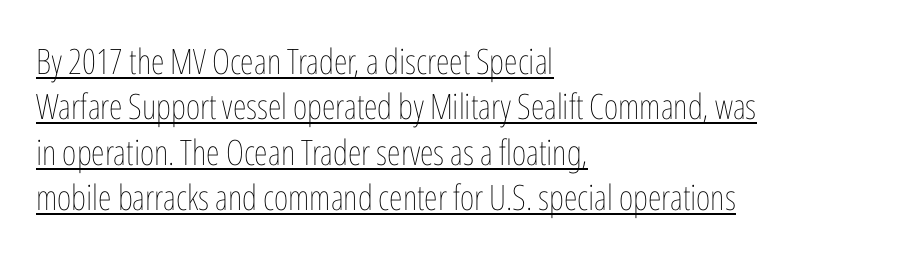
The image shows 35 px thin, condensed type, upright; set left-aligned, normal line spacing (1.3x), normal letter spacing, underlined; low stroke contrast and a medium x-height.
